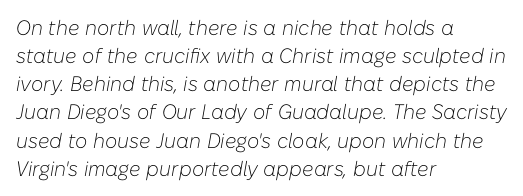
Q: Is the text bold? A: No.
Q: Is the text italic (slanted)? A: Yes, it leans right by about 10 degrees.
Q: Is the text underlined? A: No.
Q: How is the paragraph aligned? A: Left-aligned.
Q: Is the spacing between letters normal or unusually wide? A: Normal.
Q: Is the spacing between lines tight, normal or loose? A: Normal.
